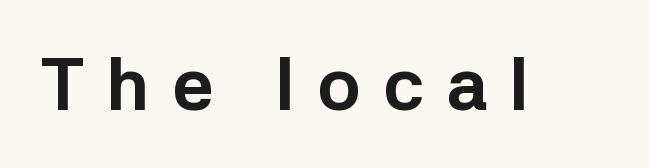
Q: Is the text bold? A: Yes.
Q: Is the text italic (slanted)? A: No, it is upright.
Q: Is the typeface a serif or a sans-serif typeface? A: Sans-serif.
Q: Is the text underlined? A: No.
Q: Is the spacing between letters normal or unusually wide? A: Unusually wide.
Q: Width (condensed, normal, or wide)? A: Normal.
Q: Stroke contrast? A: Low.
Q: x-height? A: Medium.
Q: Monospaced? A: No.
